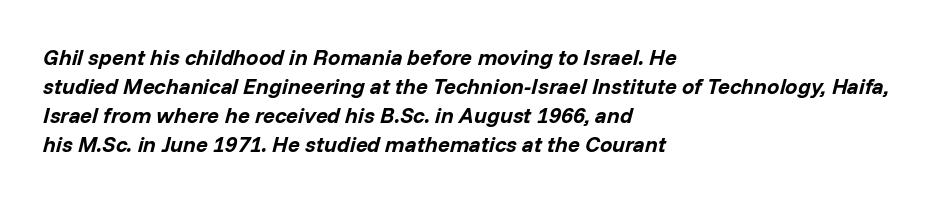
Q: Is the text bold? A: Yes.
Q: Is the text italic (slanted)? A: Yes, it leans right by about 14 degrees.
Q: Is the text underlined? A: No.
Q: How is the paragraph aligned? A: Left-aligned.
Q: Is the spacing between letters normal or unusually wide? A: Normal.
Q: Is the spacing between lines tight, normal or loose? A: Normal.
